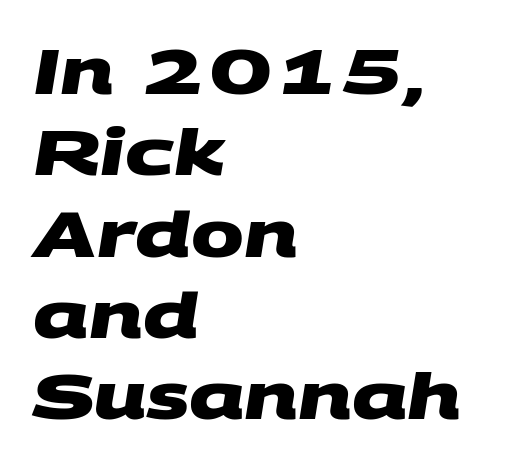
Q: Is the text bold? A: Yes.
Q: Is the typeface a serif or a sans-serif typeface? A: Sans-serif.
Q: Is the text underlined? A: No.
Q: How is the paragraph aligned? A: Left-aligned.
Q: Is the spacing between letters normal or unusually wide? A: Normal.
Q: Is the spacing between lines tight, normal or loose? A: Normal.
Q: Width (condensed, normal, or wide)? A: Wide.
Q: Stroke contrast? A: Medium.
Q: x-height? A: Large.
Q: Monospaced? A: No.
